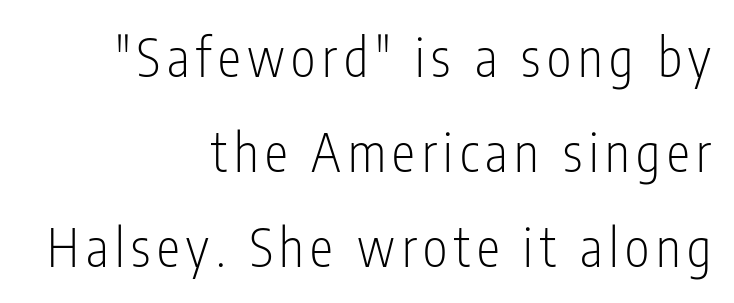
{"serif": "no", "italic": "no", "bold": "no", "weight": "light", "width": "condensed", "stroke_contrast": "low", "x_height": "medium", "monospaced": "no", "underline": "no", "align": "right", "line_spacing_ratio": 1.83, "glyph_px": 52}
